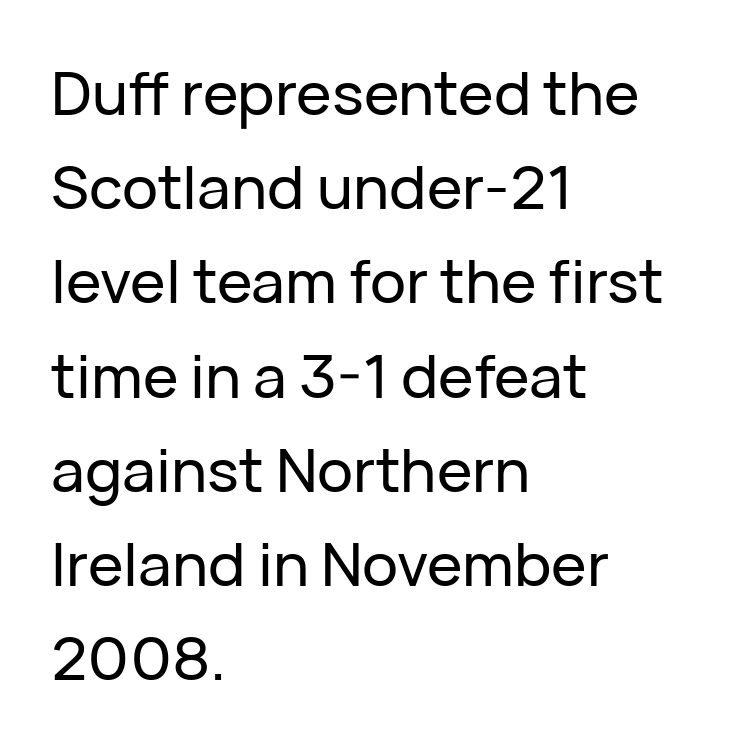
Q: Is the text italic (slanted)? A: No, it is upright.
Q: Is the typeface a serif or a sans-serif typeface? A: Sans-serif.
Q: Is the text underlined? A: No.
Q: How is the paragraph aligned? A: Left-aligned.
Q: Is the spacing between letters normal or unusually wide? A: Normal.
Q: Is the spacing between lines tight, normal or loose? A: Normal.
Q: Width (condensed, normal, or wide)? A: Normal.
Q: Stroke contrast? A: Low.
Q: x-height? A: Medium.
Q: Monospaced? A: No.
